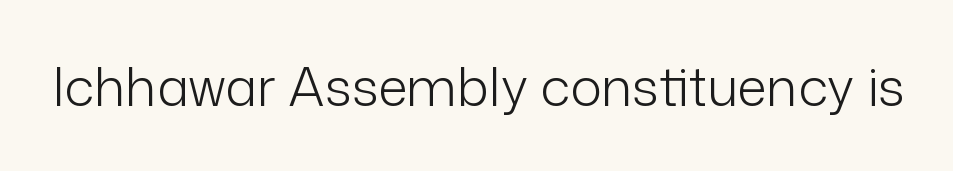
Q: Is the text bold? A: No.
Q: Is the text italic (slanted)? A: No, it is upright.
Q: Is the typeface a serif or a sans-serif typeface? A: Sans-serif.
Q: Is the text underlined? A: No.
Q: Is the spacing between letters normal or unusually wide? A: Normal.
Q: Width (condensed, normal, or wide)? A: Normal.
Q: Stroke contrast? A: Low.
Q: x-height? A: Medium.
Q: Monospaced? A: No.
